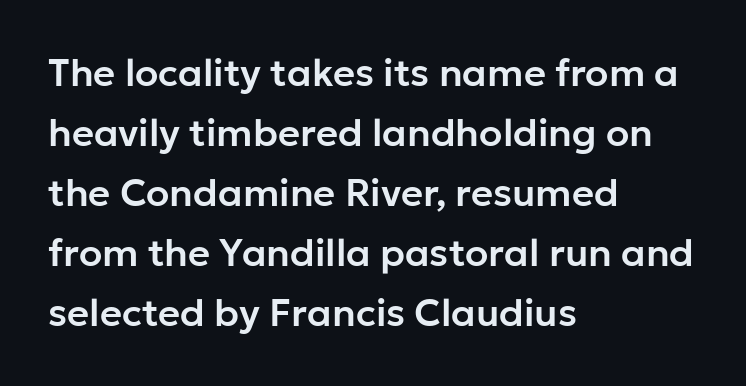
The designer went with a sans here, leaving each stem footless. Horizontal bands of white between lines are of average thickness. A typesetter would call this proportional, since set widths differ per character. A student would call this left alignment; a typographer would say flush left, rag right. Honestly, the letter spacing is just normal — you wouldn't notice it.
